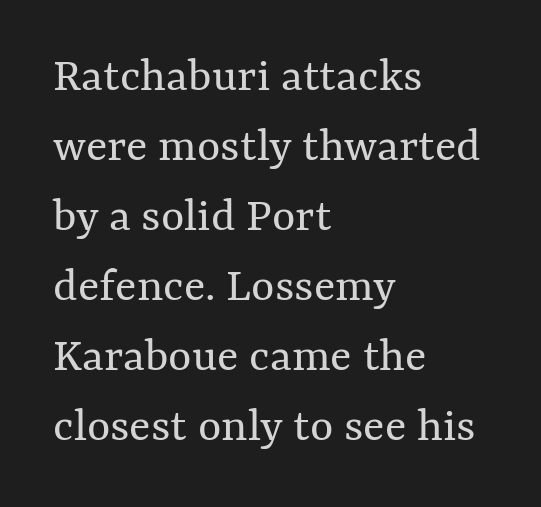
Q: Is the text bold? A: No.
Q: Is the text italic (slanted)? A: No, it is upright.
Q: Is the text underlined? A: No.
Q: How is the paragraph aligned? A: Left-aligned.
Q: Is the spacing between letters normal or unusually wide? A: Normal.
Q: Is the spacing between lines tight, normal or loose? A: Normal.
Q: Width (condensed, normal, or wide)? A: Normal.
Q: Stroke contrast? A: Medium.
Q: x-height? A: Medium.
Q: Monospaced? A: No.
